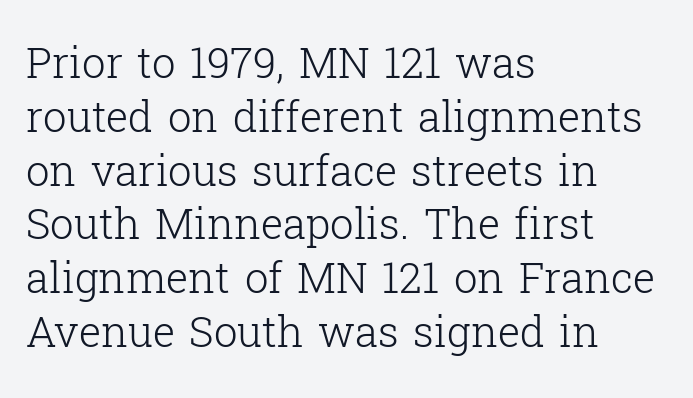
These lines are rendered in a variable-pitch font. Do the letters lean? They stand straight. The area under the type is left untouched. Tracking here is standard; glyphs follow each other at the usual distance.
